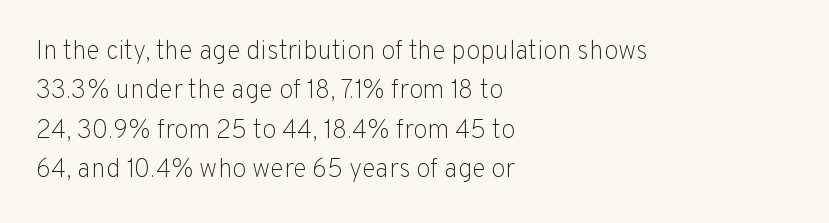
{"italic": "no", "bold": "no", "underline": "no", "align": "left", "line_spacing": "normal", "line_spacing_ratio": 1.51, "letter_spacing": "normal", "letter_spacing_em": 0.0, "glyph_px": 26}
